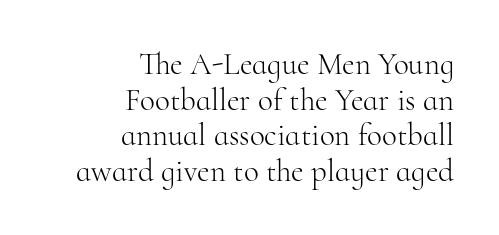
{"serif": "yes", "italic": "no", "bold": "no", "weight": "light", "width": "normal", "stroke_contrast": "high", "x_height": "small", "monospaced": "no", "underline": "no", "align": "right", "line_spacing": "tight", "line_spacing_ratio": 1.15, "letter_spacing": "normal", "letter_spacing_em": 0.0, "glyph_px": 31}
